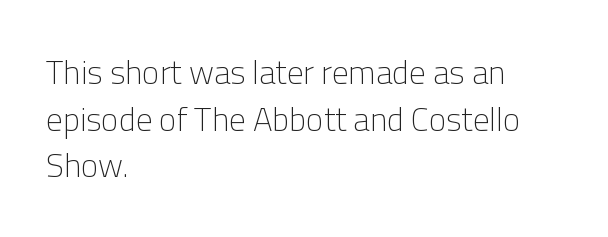
Q: Is the text bold? A: No.
Q: Is the text italic (slanted)? A: No, it is upright.
Q: Is the typeface a serif or a sans-serif typeface? A: Sans-serif.
Q: Is the text underlined? A: No.
Q: How is the paragraph aligned? A: Left-aligned.
Q: Is the spacing between letters normal or unusually wide? A: Normal.
Q: Is the spacing between lines tight, normal or loose? A: Normal.
Q: Width (condensed, normal, or wide)? A: Normal.
Q: Stroke contrast? A: Low.
Q: x-height? A: Medium.
Q: Monospaced? A: No.
